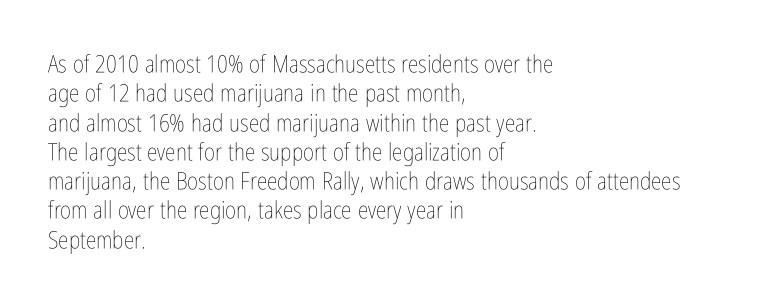
Q: Is the text bold? A: No.
Q: Is the text italic (slanted)? A: No, it is upright.
Q: Is the text underlined? A: No.
Q: How is the paragraph aligned? A: Left-aligned.
Q: Is the spacing between letters normal or unusually wide? A: Normal.
